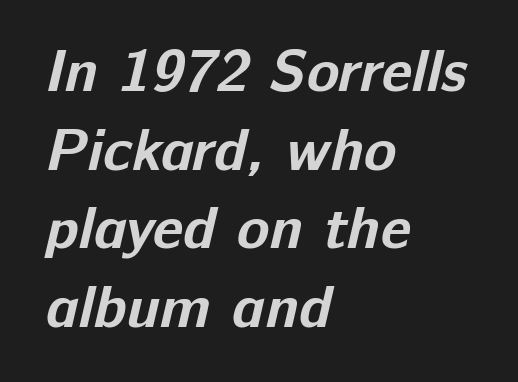
Q: Is the text bold? A: Yes.
Q: Is the typeface a serif or a sans-serif typeface? A: Sans-serif.
Q: Is the text underlined? A: No.
Q: How is the paragraph aligned? A: Left-aligned.
Q: Is the spacing between letters normal or unusually wide? A: Normal.
Q: Is the spacing between lines tight, normal or loose? A: Normal.
Q: Width (condensed, normal, or wide)? A: Normal.
Q: Stroke contrast? A: Low.
Q: x-height? A: Medium.
Q: Monospaced? A: No.
